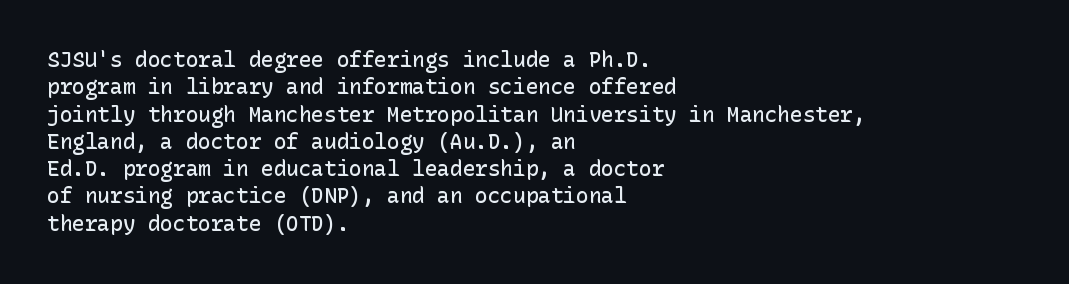
{"italic": "no", "bold": "semi", "underline": "no", "align": "left", "line_spacing": "normal", "line_spacing_ratio": 1.3, "letter_spacing": "normal", "letter_spacing_em": 0.0, "glyph_px": 21}
